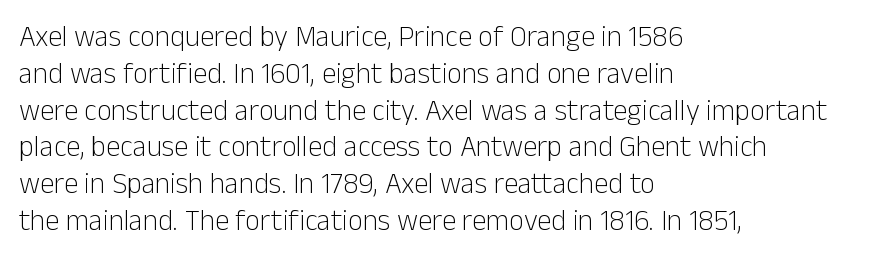
Q: Is the text bold? A: No.
Q: Is the text italic (slanted)? A: No, it is upright.
Q: Is the typeface a serif or a sans-serif typeface? A: Sans-serif.
Q: Is the text underlined? A: No.
Q: How is the paragraph aligned? A: Left-aligned.
Q: Is the spacing between letters normal or unusually wide? A: Normal.
Q: Is the spacing between lines tight, normal or loose? A: Normal.
Q: Width (condensed, normal, or wide)? A: Normal.
Q: Stroke contrast? A: Low.
Q: x-height? A: Medium.
Q: Monospaced? A: No.
